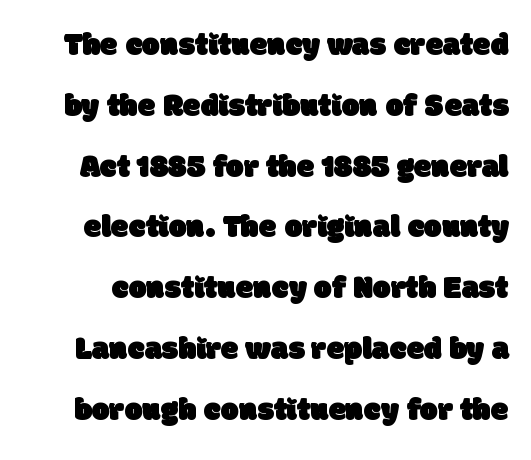
The image shows 32 px sans-serif type; set loose line spacing (1.9x), normal letter spacing, not underlined; low stroke contrast and a large x-height.
